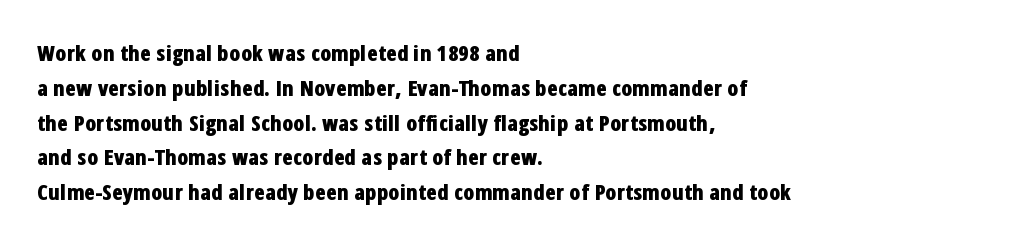
Q: Is the text bold? A: Yes.
Q: Is the text italic (slanted)? A: No, it is upright.
Q: Is the text underlined? A: No.
Q: How is the paragraph aligned? A: Left-aligned.
Q: Is the spacing between letters normal or unusually wide? A: Normal.
Q: Is the spacing between lines tight, normal or loose? A: Normal.
